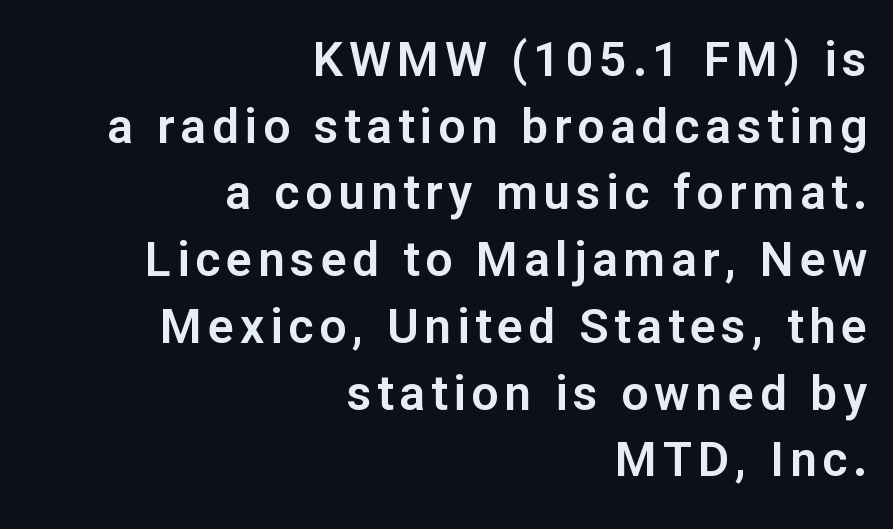
If you drew a line through each stem, it would be perfectly vertical. The vertical gap from one line to the next is medium. The font family rendered here belongs to the sans-serif group. A typesetter would call this proportional, since set widths differ per character. The lines are quadded right.
